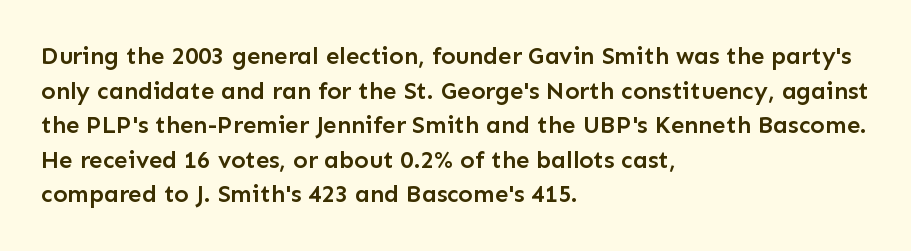
{"italic": "no", "bold": "semi", "underline": "no", "align": "left", "line_spacing": "normal", "line_spacing_ratio": 1.44, "letter_spacing": "normal", "letter_spacing_em": 0.0, "glyph_px": 24}
